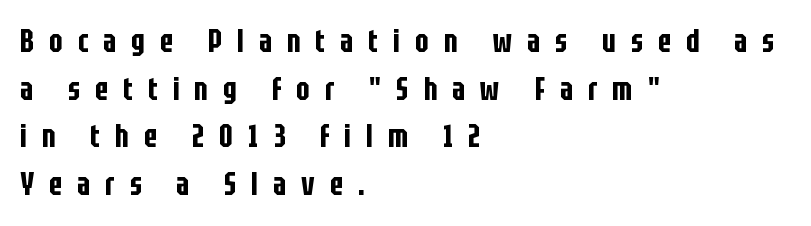
{"serif": "no", "italic": "no", "width": "condensed", "stroke_contrast": "low", "x_height": "large", "monospaced": "no", "underline": "no", "align": "left", "line_spacing": "normal", "line_spacing_ratio": 1.49, "letter_spacing": "wide", "letter_spacing_em": 0.47, "glyph_px": 32}
